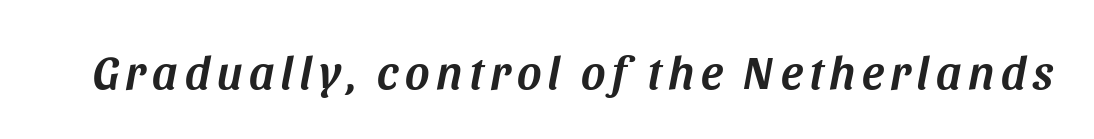
{"italic": "yes", "lean": "right", "slant_degrees": 11, "width": "normal", "stroke_contrast": "medium", "x_height": "large", "monospaced": "no", "underline": "no", "glyph_px": 47}
